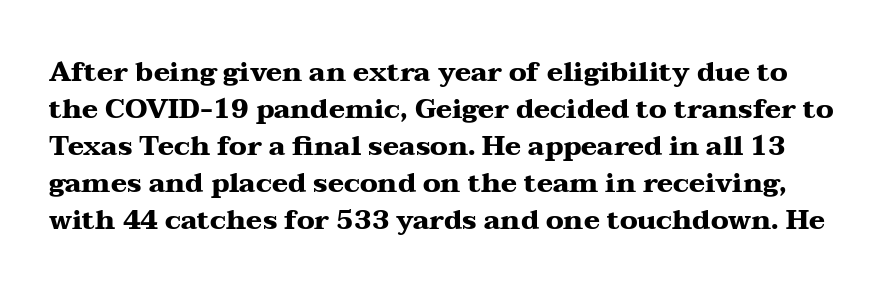
{"italic": "no", "bold": "yes", "underline": "no", "line_spacing": "normal", "line_spacing_ratio": 1.37, "letter_spacing": "normal", "letter_spacing_em": 0.0, "glyph_px": 27}
